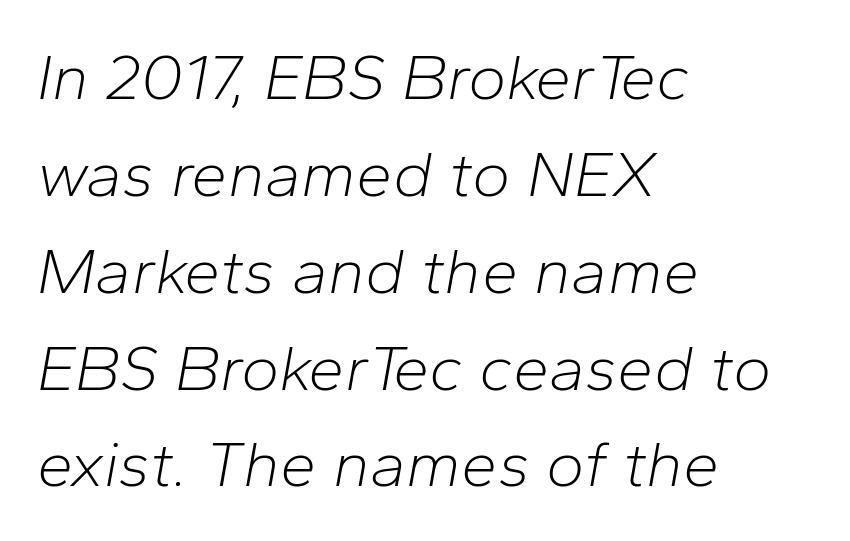
Q: Is the text bold? A: No.
Q: Is the text italic (slanted)? A: Yes, it leans right by about 10 degrees.
Q: Is the text underlined? A: No.
Q: How is the paragraph aligned? A: Left-aligned.
Q: Is the spacing between letters normal or unusually wide? A: Normal.
Q: Is the spacing between lines tight, normal or loose? A: Normal.
Q: Width (condensed, normal, or wide)? A: Normal.
Q: Stroke contrast? A: Low.
Q: x-height? A: Medium.
Q: Monospaced? A: No.
